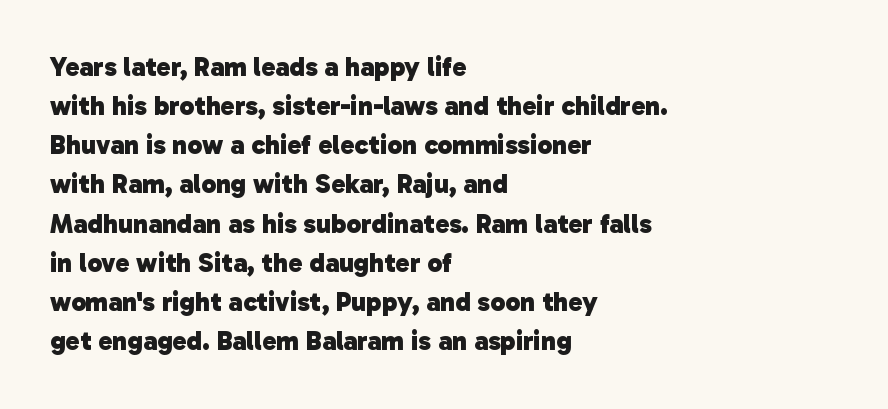
Q: Is the text bold? A: Yes.
Q: Is the text underlined? A: No.
Q: How is the paragraph aligned? A: Left-aligned.
Q: Is the spacing between letters normal or unusually wide? A: Normal.
Q: Is the spacing between lines tight, normal or loose? A: Normal.
